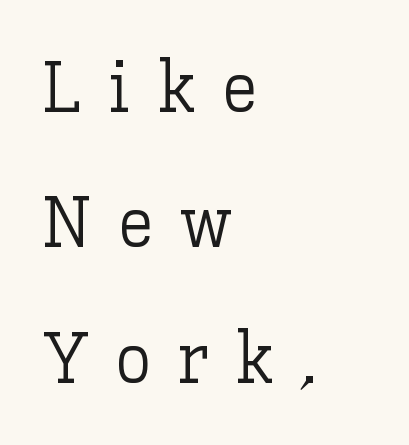
Q: Is the text bold? A: No.
Q: Is the text italic (slanted)? A: No, it is upright.
Q: Is the text underlined? A: No.
Q: How is the paragraph aligned? A: Left-aligned.
Q: Is the spacing between letters normal or unusually wide? A: Unusually wide.
Q: Width (condensed, normal, or wide)? A: Normal.
Q: Stroke contrast? A: Low.
Q: x-height? A: Medium.
Q: Monospaced? A: No.
